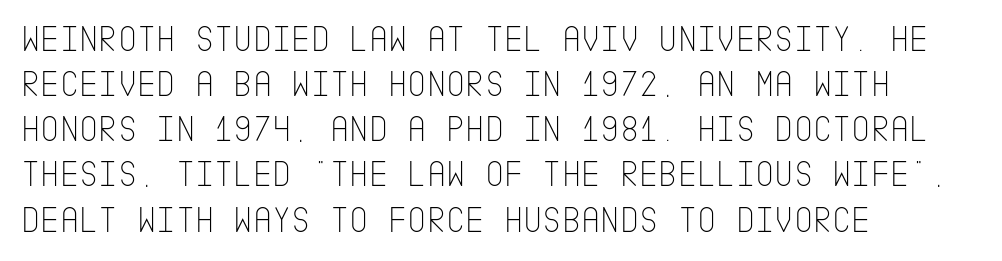
The image shows 37 px thin, condensed sans-serif type, upright; set left-aligned, line spacing 1.22x, normal letter spacing, not underlined; low stroke contrast and a large x-height.
